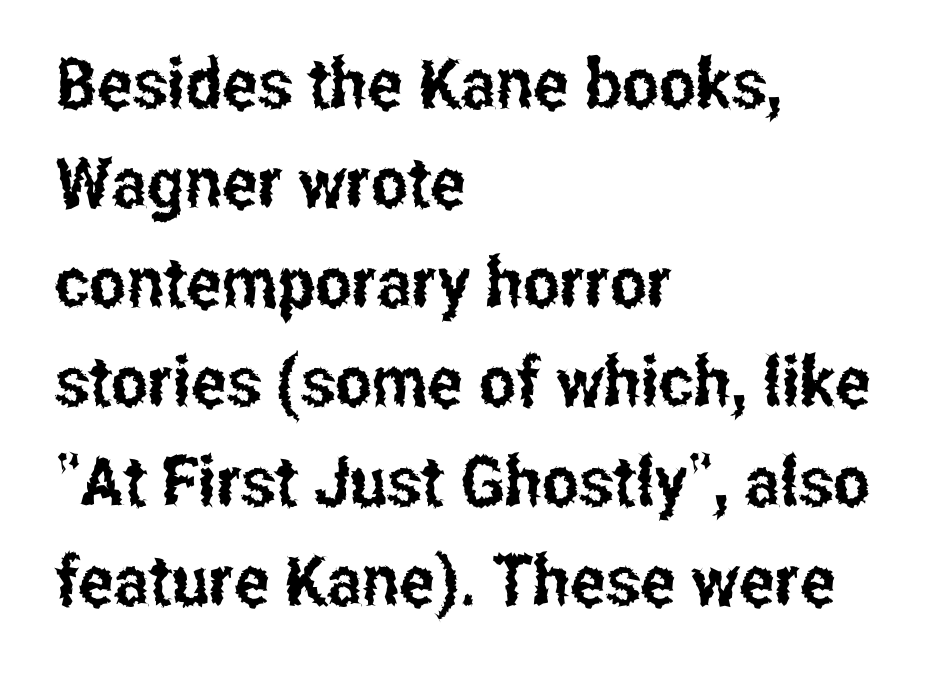
You can tell from the bare stems that sans-serif type was used. How are the letters spaced? Ordinarily, with no added tracking. This rendering features lettering with no underline. A typesetter would call this proportional, since set widths differ per character. The typography opts for an upright posture over an oblique one.
